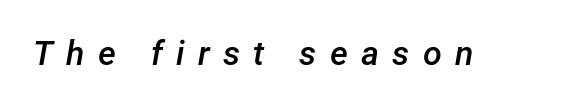
How heavy is the stroke? Medium-heavy — a semibold, shy of bold. The area under the type is left untouched. The letters advance in unequal steps, a hallmark of proportional type. Letter spacing: wide. Compared with ordinary roman type, these characters are visibly tilted.
